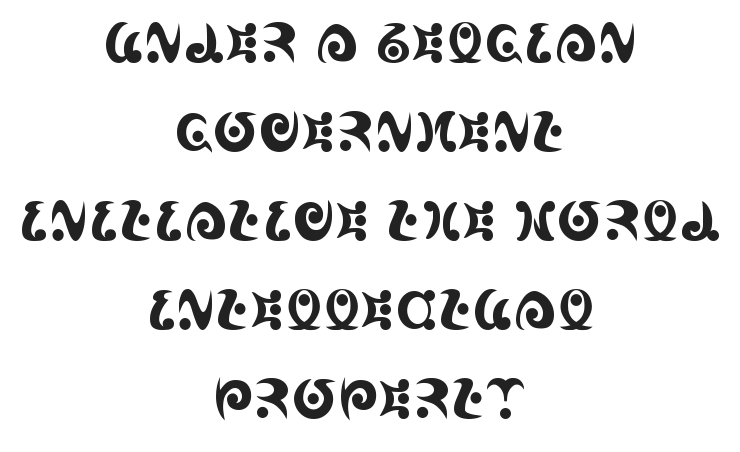
{"serif": "yes", "italic": "no", "width": "condensed", "x_height": "large", "monospaced": "no", "underline": "no", "align": "center", "line_spacing": "normal", "line_spacing_ratio": 1.65, "letter_spacing": "normal", "letter_spacing_em": 0.0, "glyph_px": 54}
